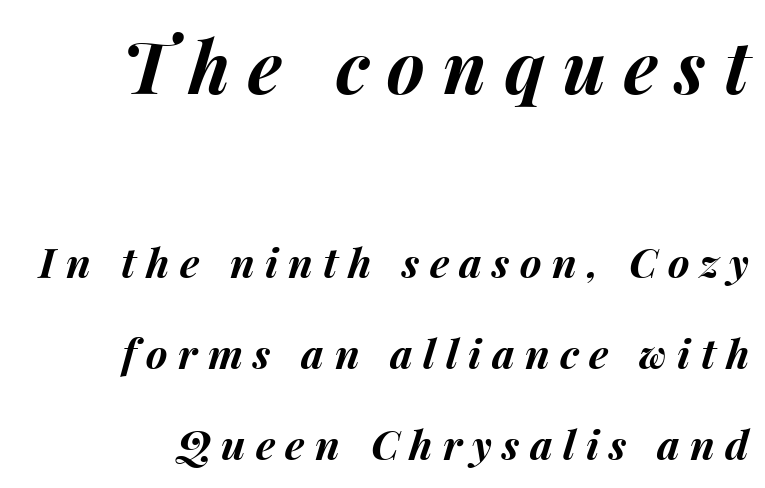
{"italic": "yes", "lean": "right", "slant_degrees": 15, "bold": "yes", "weight": "bold", "width": "normal", "stroke_contrast": "medium", "x_height": "medium", "monospaced": "no", "underline": "no", "line_spacing": "loose", "line_spacing_ratio": 2.22, "letter_spacing": "wide", "letter_spacing_em": 0.25, "larger_block": "first", "size_ratio": 1.76, "glyph_px": 72}
